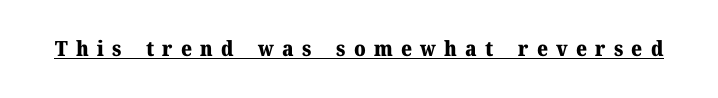
Check the space under the baseline: a stroke is drawn there. The font's upright variant was chosen for this text. The tracking jumps out immediately: characters are airy and widely separated. Pretty heavy lettering here — definitely bold.
